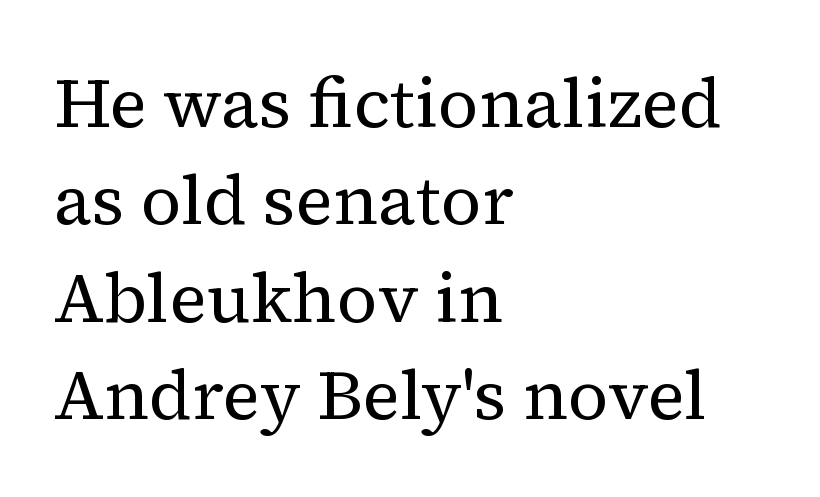
Q: Is the text bold? A: No.
Q: Is the text italic (slanted)? A: No, it is upright.
Q: Is the typeface a serif or a sans-serif typeface? A: Serif.
Q: Is the text underlined? A: No.
Q: How is the paragraph aligned? A: Left-aligned.
Q: Is the spacing between letters normal or unusually wide? A: Normal.
Q: Is the spacing between lines tight, normal or loose? A: Normal.
Q: Width (condensed, normal, or wide)? A: Normal.
Q: Stroke contrast? A: Medium.
Q: x-height? A: Medium.
Q: Monospaced? A: No.
